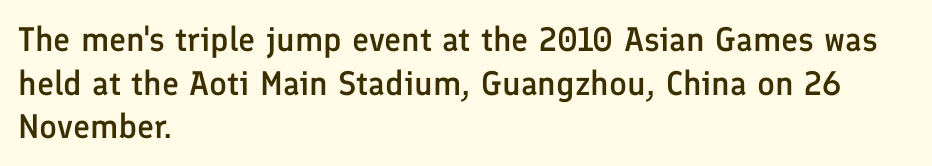
Q: Is the text bold? A: Semi-bold.
Q: Is the text italic (slanted)? A: No, it is upright.
Q: Is the typeface a serif or a sans-serif typeface? A: Sans-serif.
Q: Is the text underlined? A: No.
Q: How is the paragraph aligned? A: Left-aligned.
Q: Is the spacing between letters normal or unusually wide? A: Normal.
Q: Is the spacing between lines tight, normal or loose? A: Normal.
Q: Width (condensed, normal, or wide)? A: Normal.
Q: Stroke contrast? A: Low.
Q: x-height? A: Medium.
Q: Monospaced? A: No.
